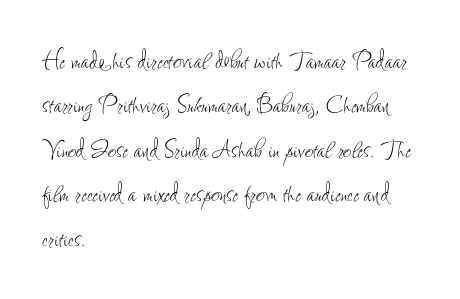
The image shows 30 px thin, condensed type; set left-aligned, normal line spacing (1.48x), normal letter spacing, not underlined; low stroke contrast and a small x-height.
